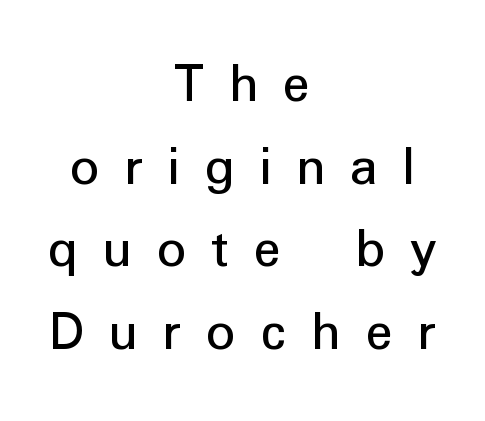
{"serif": "no", "italic": "no", "bold": "no", "weight": "regular", "width": "normal", "stroke_contrast": "low", "x_height": "medium", "monospaced": "no", "underline": "no", "align": "center", "line_spacing": "normal", "line_spacing_ratio": 1.45, "letter_spacing": "wide", "letter_spacing_em": 0.44, "glyph_px": 57}
